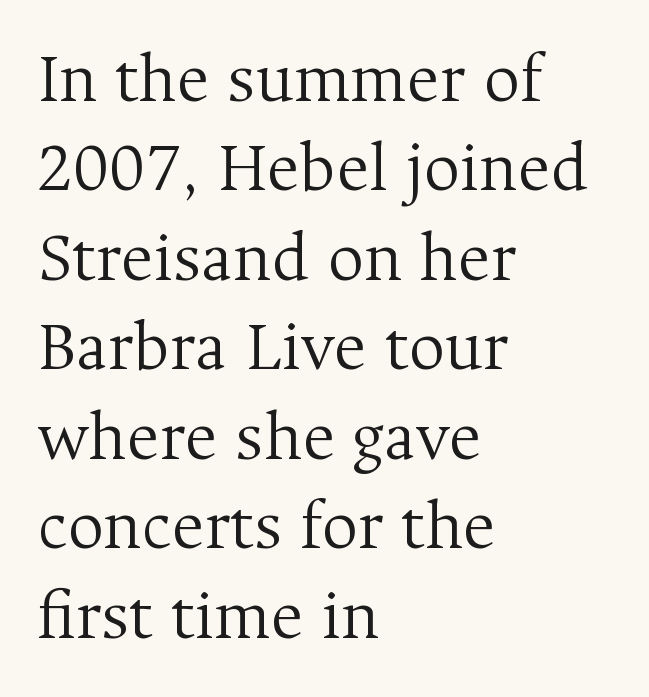
The typeface chosen for these lines features serifs. Letters have the restrained weight of plain body copy at most. The baseline area is clear. This sample has the flowing, uneven cadence of proportional lettering.
